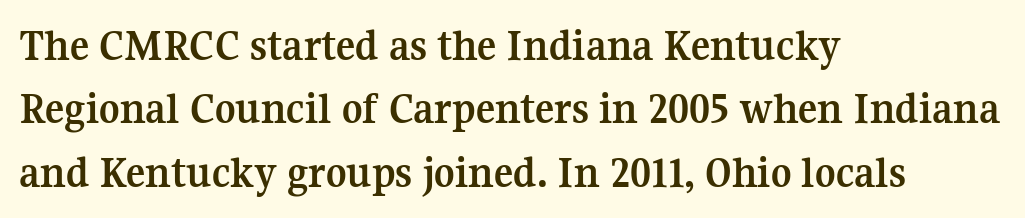
Q: Is the text bold? A: Yes.
Q: Is the text italic (slanted)? A: No, it is upright.
Q: Is the typeface a serif or a sans-serif typeface? A: Serif.
Q: Is the text underlined? A: No.
Q: How is the paragraph aligned? A: Left-aligned.
Q: Is the spacing between letters normal or unusually wide? A: Normal.
Q: Is the spacing between lines tight, normal or loose? A: Normal.
Q: Width (condensed, normal, or wide)? A: Normal.
Q: Stroke contrast? A: Medium.
Q: x-height? A: Medium.
Q: Monospaced? A: No.
